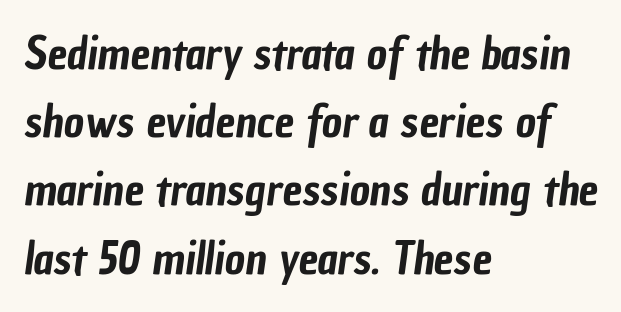
Q: Is the typeface a serif or a sans-serif typeface? A: Sans-serif.
Q: Is the text underlined? A: No.
Q: How is the paragraph aligned? A: Left-aligned.
Q: Is the spacing between letters normal or unusually wide? A: Normal.
Q: Is the spacing between lines tight, normal or loose? A: Normal.
Q: Width (condensed, normal, or wide)? A: Condensed.
Q: Stroke contrast? A: Low.
Q: x-height? A: Medium.
Q: Monospaced? A: No.
